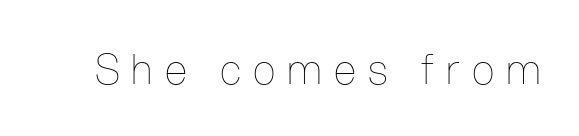
Characters remain perfectly vertical along every line. Here the designer chose a conventional face with non-uniform glyph widths. Substantial extra tracking has been applied to these lines. The string is rendered with underlining switched off. No extra ink here — the face is not bold.
